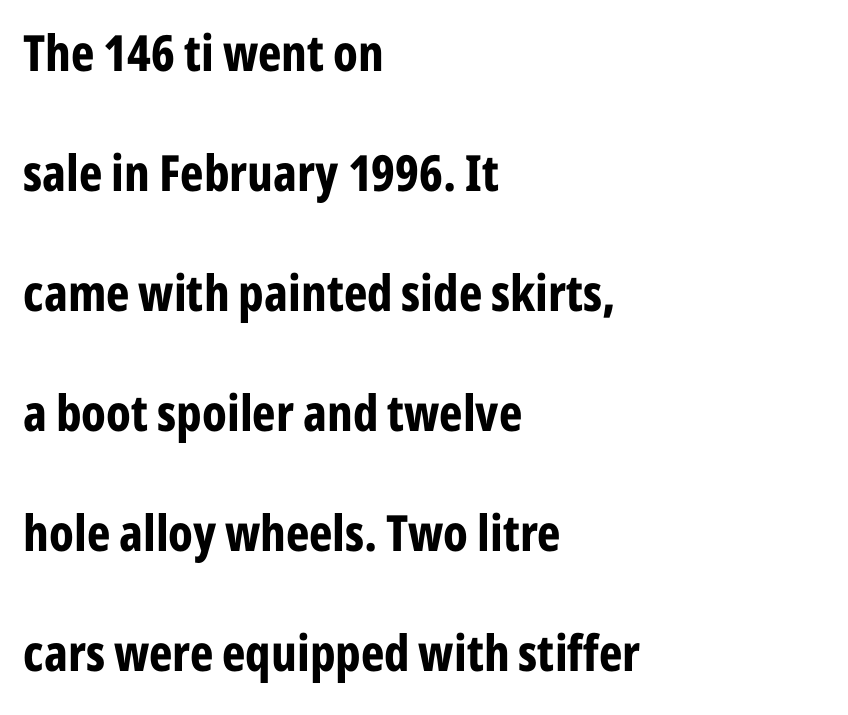
The image shows 50 px bold, condensed sans-serif type, upright; set left-aligned, loose line spacing (2.4x), normal letter spacing, not underlined; low stroke contrast and a medium x-height.
